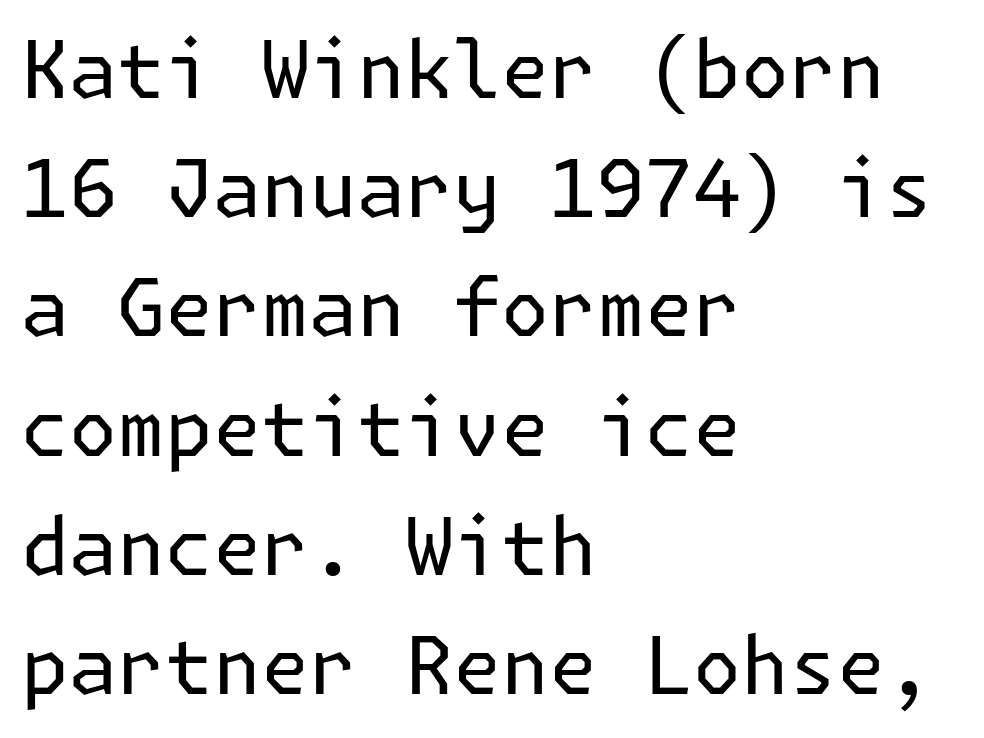
Q: Is the text bold? A: No.
Q: Is the text italic (slanted)? A: No, it is upright.
Q: Is the typeface a serif or a sans-serif typeface? A: Sans-serif.
Q: Is the text underlined? A: No.
Q: How is the paragraph aligned? A: Left-aligned.
Q: Is the spacing between letters normal or unusually wide? A: Normal.
Q: Is the spacing between lines tight, normal or loose? A: Normal.
Q: Width (condensed, normal, or wide)? A: Normal.
Q: Stroke contrast? A: Low.
Q: x-height? A: Medium.
